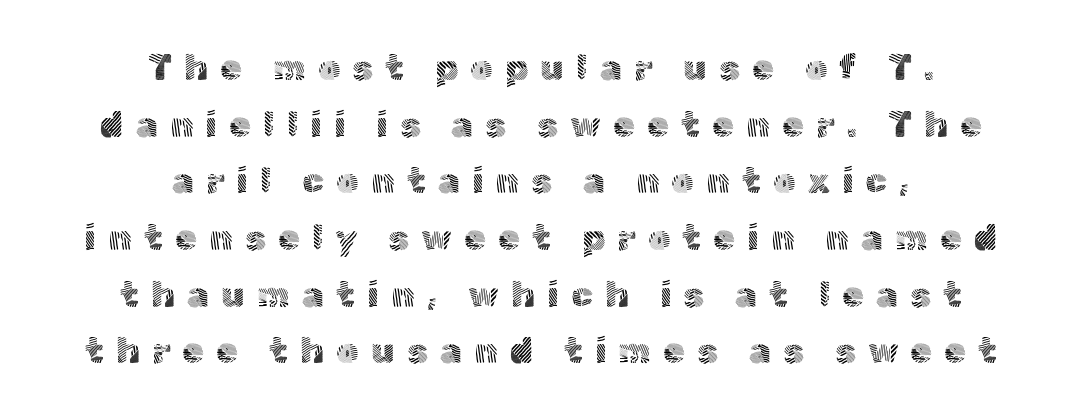
The image shows 35 px light sans-serif type, upright; set centered, normal line spacing (1.62x), unusually wide letter spacing (+0.35 em), not underlined; a medium x-height.
